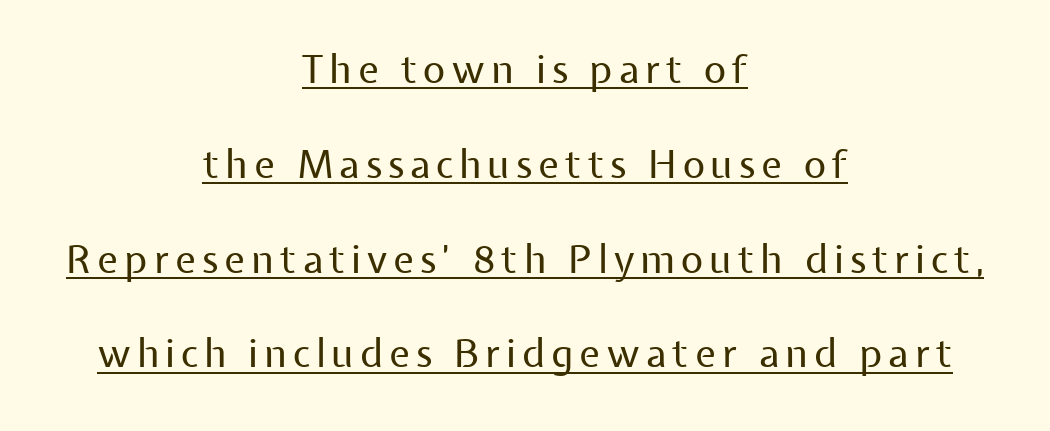
{"serif": "no", "italic": "no", "bold": "no", "weight": "regular", "width": "normal", "stroke_contrast": "low", "x_height": "medium", "monospaced": "no", "underline": "yes", "align": "center", "line_spacing": "loose", "line_spacing_ratio": 2.43, "glyph_px": 39}
